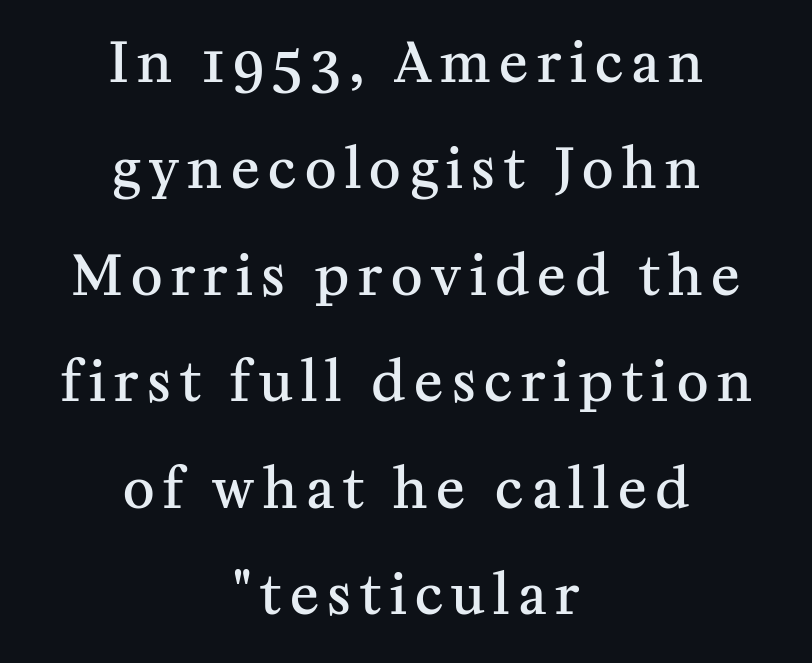
The rendering positions every line midway between the sides. The leading is generous, giving the passage an open texture. Do the letters lean? They stand straight. Check under the words: just untouched page. Spacing verdict: proportional, widths tailored to each character.
